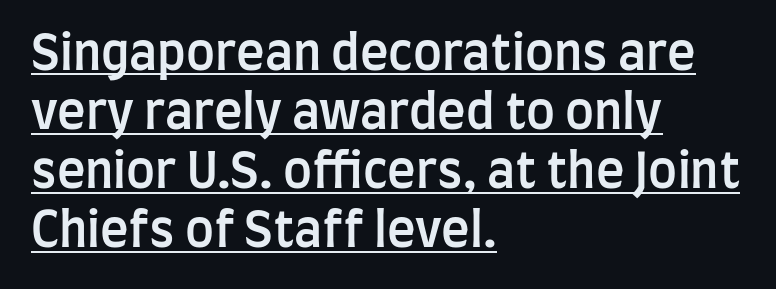
Q: Is the text bold? A: Semi-bold.
Q: Is the text italic (slanted)? A: No, it is upright.
Q: Is the typeface a serif or a sans-serif typeface? A: Sans-serif.
Q: Is the text underlined? A: Yes.
Q: How is the paragraph aligned? A: Left-aligned.
Q: Is the spacing between letters normal or unusually wide? A: Normal.
Q: Width (condensed, normal, or wide)? A: Condensed.
Q: Stroke contrast? A: Low.
Q: x-height? A: Large.
Q: Monospaced? A: No.
